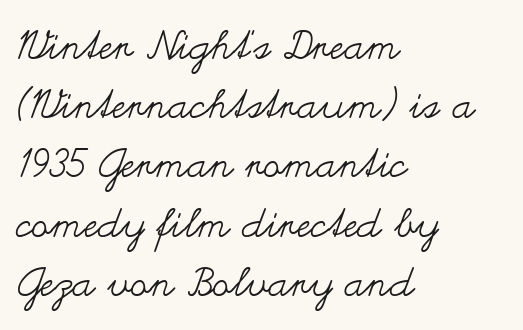
Anything drawn beneath the words? Only blank space. The font sits on the lighter half of the weight spectrum, regular included. Rows of type keep a routine distance in the vertical direction.
